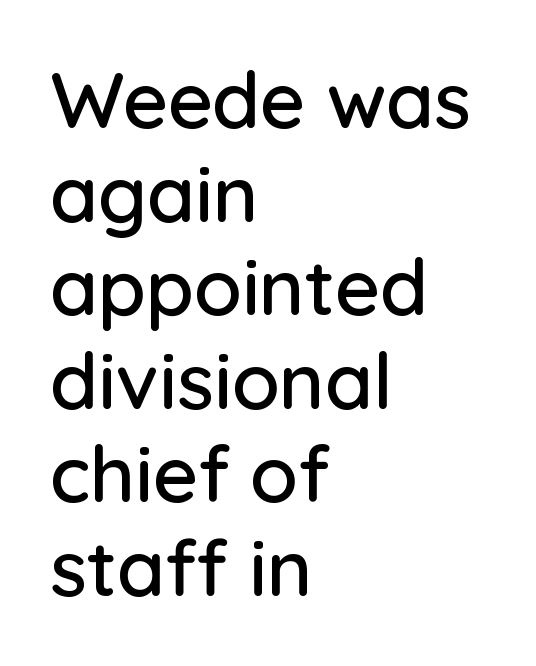
Observe the ordinary spacing: letters are neighbours, not strangers. Type style note: lacks serifs. Looks like regular typesetting: each glyph gets only the width it needs. Casual observation: everything's shoved over to the left.
